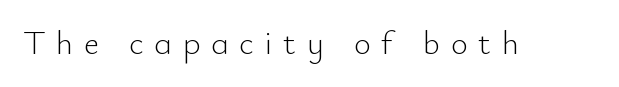
The image shows 33 px light sans-serif type, upright; set unusually wide letter spacing (+0.33 em), not underlined; low stroke contrast and a small x-height.
